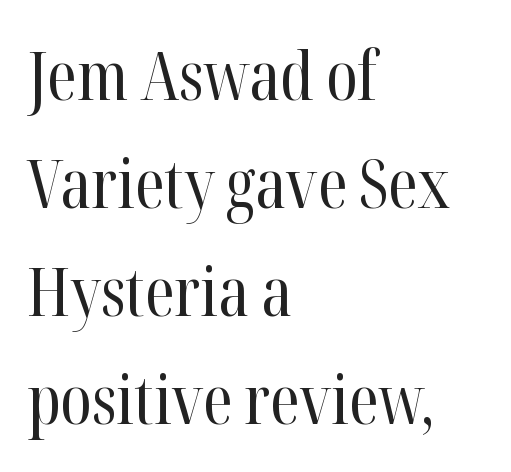
The image shows 68 px regular-weight, condensed serif type, upright; set left-aligned, normal line spacing (1.59x), normal letter spacing, not underlined; high stroke contrast and a medium x-height.
